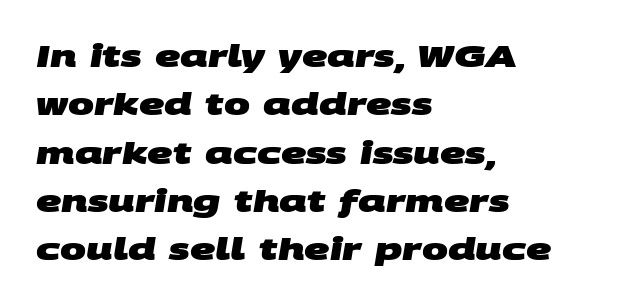
The image shows 31 px heavy, wide sans-serif type; set left-aligned, normal line spacing (1.56x), normal letter spacing, not underlined; medium stroke contrast and a large x-height.
